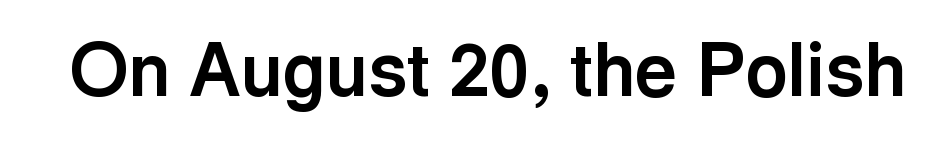
A sans-serif font was chosen for this passage. This is roman type, the default non-slanted kind. Unmarked baselines from the first word to the last. Bold? Absolutely — the strokes are thick and heavy. Nobody touched the tracking dial on this one.
